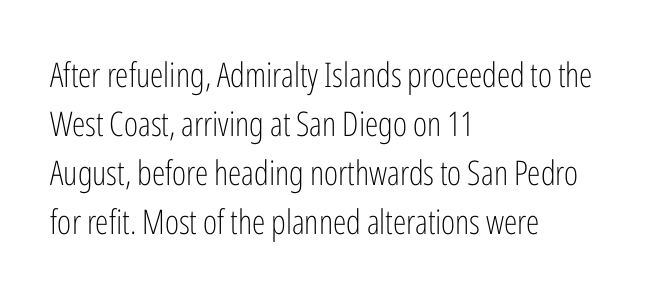
The image shows 34 px light, condensed sans-serif type, upright; set left-aligned, normal line spacing (1.44x), normal letter spacing, not underlined; low stroke contrast and a medium x-height.
